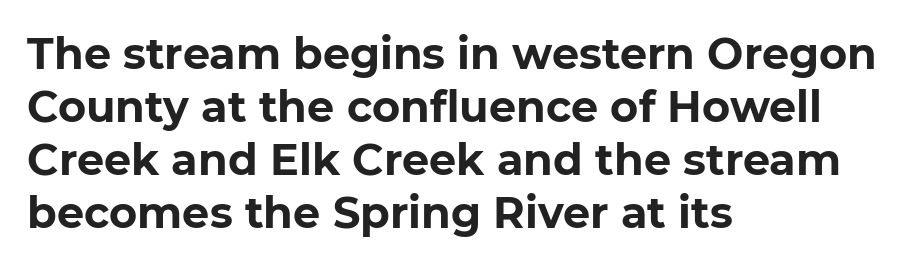
{"serif": "no", "bold": "yes", "weight": "bold", "width": "normal", "stroke_contrast": "low", "x_height": "medium", "monospaced": "no", "underline": "no", "align": "left", "line_spacing_ratio": 1.23, "letter_spacing": "normal", "letter_spacing_em": 0.0, "glyph_px": 43}
